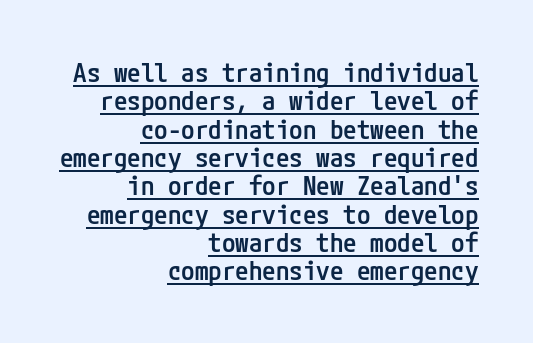
The image shows 27 px text type, upright; set right-aligned, tight line spacing (1.05x), normal letter spacing, underlined.
